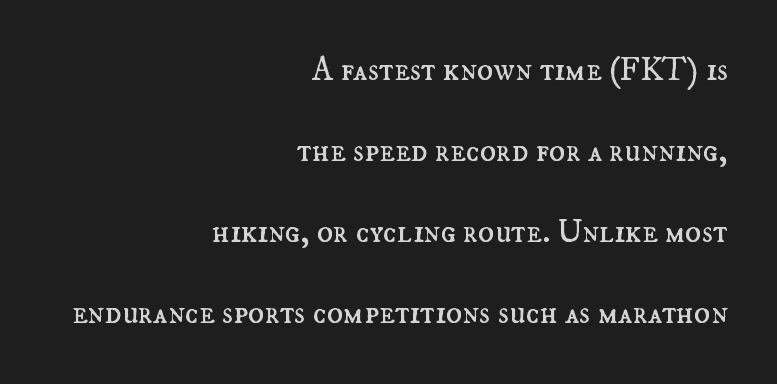
Q: Is the text bold? A: No.
Q: Is the text italic (slanted)? A: No, it is upright.
Q: Is the text underlined? A: No.
Q: How is the paragraph aligned? A: Right-aligned.
Q: Is the spacing between letters normal or unusually wide? A: Normal.
Q: Is the spacing between lines tight, normal or loose? A: Loose.
Q: Width (condensed, normal, or wide)? A: Normal.
Q: Stroke contrast? A: Medium.
Q: x-height? A: Small.
Q: Monospaced? A: No.
